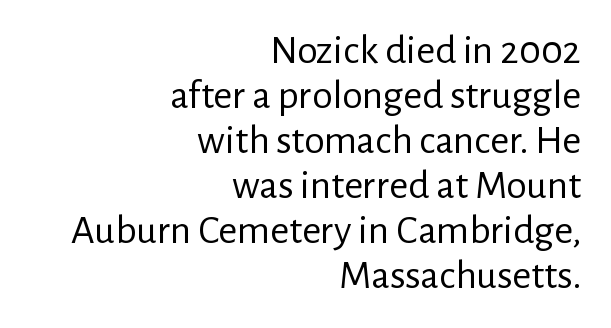
Q: Is the text bold? A: No.
Q: Is the text italic (slanted)? A: No, it is upright.
Q: Is the typeface a serif or a sans-serif typeface? A: Sans-serif.
Q: Is the text underlined? A: No.
Q: How is the paragraph aligned? A: Right-aligned.
Q: Is the spacing between letters normal or unusually wide? A: Normal.
Q: Is the spacing between lines tight, normal or loose? A: Tight.
Q: Width (condensed, normal, or wide)? A: Normal.
Q: Stroke contrast? A: Low.
Q: x-height? A: Medium.
Q: Monospaced? A: No.
